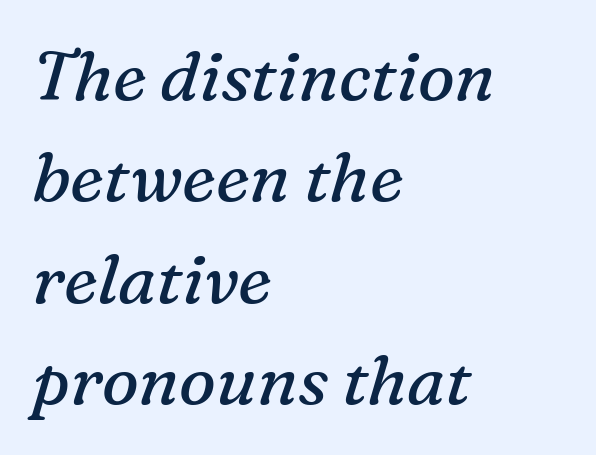
{"serif": "yes", "italic": "yes", "lean": "right", "slant_degrees": 16, "bold": "no", "weight": "regular", "width": "normal", "stroke_contrast": "medium", "x_height": "medium", "monospaced": "no", "underline": "no", "align": "left", "line_spacing": "normal", "line_spacing_ratio": 1.47, "letter_spacing": "normal", "letter_spacing_em": 0.0, "glyph_px": 69}
